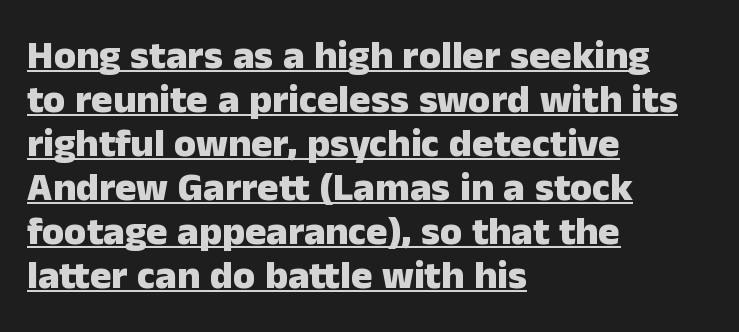
The leading is snug, giving the passage a crowded texture. Do the characters align in a grid? No, the font is proportional. These words are printed bold, with thick strokes throughout. Layout note: lines flush left.
